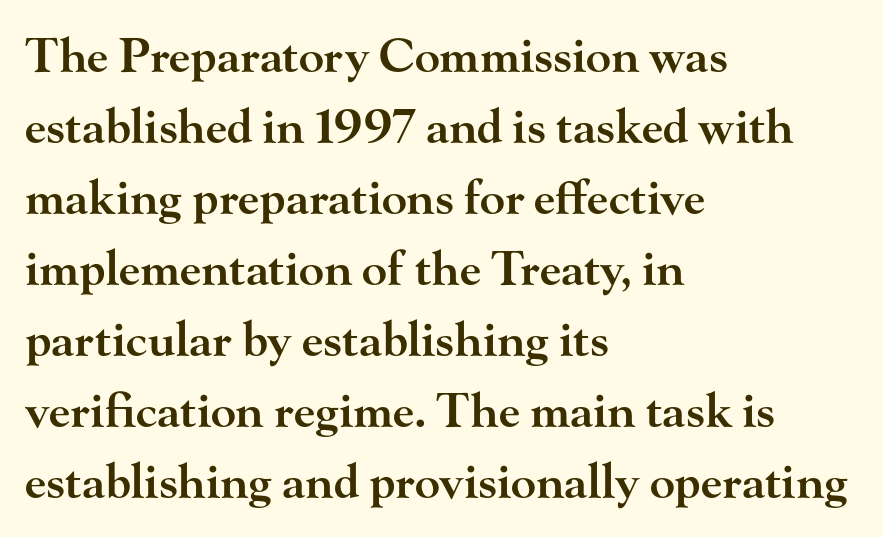
{"serif": "yes", "italic": "no", "bold": "semi", "weight": "semibold", "width": "wide", "stroke_contrast": "high", "x_height": "small", "monospaced": "no", "underline": "no", "align": "left", "line_spacing": "normal", "line_spacing_ratio": 1.51, "letter_spacing": "normal", "letter_spacing_em": 0.0, "glyph_px": 47}
